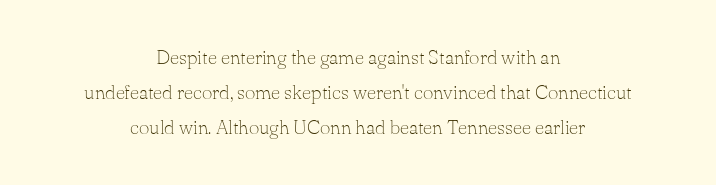
The image shows 20 px text type, upright; set centered, line spacing 1.76x, normal letter spacing, not underlined.
